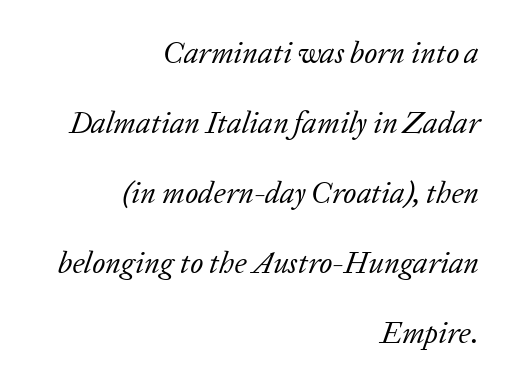
Proportional: the letters do not fall into vertical columns. The letterforms sit shoulder to shoulder at normal distance. Line spacing here is loose. Anything drawn beneath the words? Only blank space. The typeface has the unassuming heft of standard copy or less.
